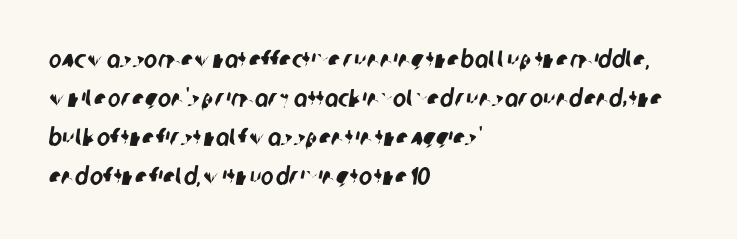
{"underline": "no", "align": "left", "line_spacing": "normal", "line_spacing_ratio": 1.56, "letter_spacing": "normal", "letter_spacing_em": 0.0, "glyph_px": 25}
